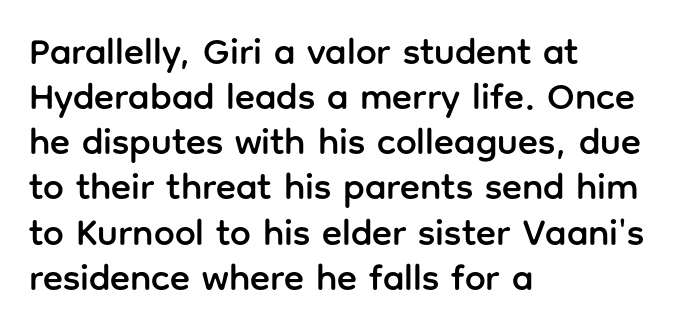
These lines are rendered in a variable-pitch font. Examine the stroke ends and you'll find no serifs. The gaps between neighbouring characters are ordinary and unremarkable. In terms of posture, this sample is upright.
